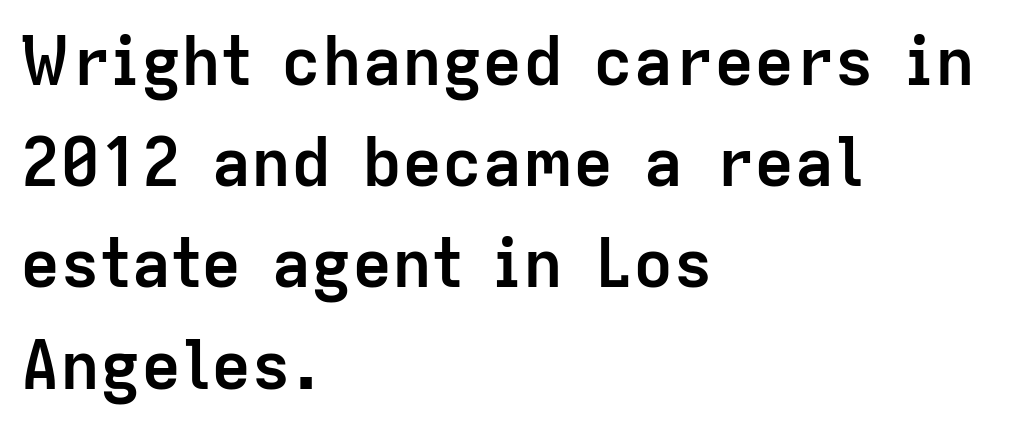
The image shows 67 px semibold sans-serif type, upright; set left-aligned, normal line spacing (1.51x), normal letter spacing, not underlined; low stroke contrast and a medium x-height.
